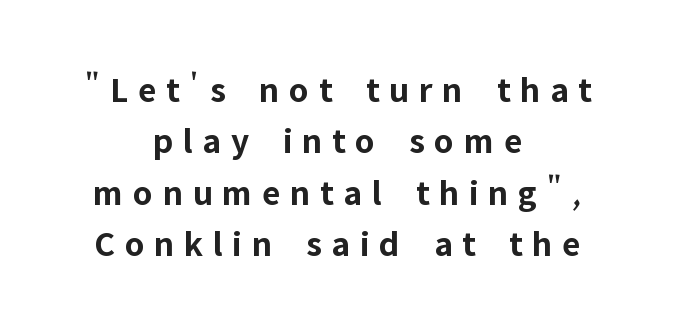
The type is letterspaced generously, with wide tracking. The specimen omits any rule beneath the text block's lines. Type style note: lacks serifs. Normally led — the rows are evenly, conventionally spaced.
